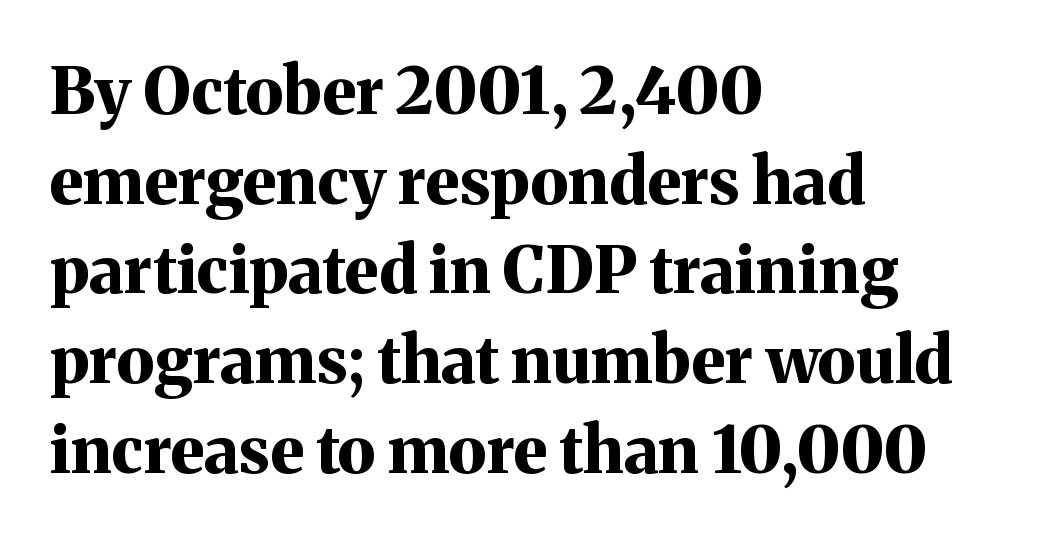
{"serif": "yes", "italic": "no", "bold": "yes", "weight": "bold", "width": "normal", "stroke_contrast": "medium", "x_height": "medium", "monospaced": "no", "underline": "no", "align": "left", "line_spacing": "normal", "line_spacing_ratio": 1.38, "letter_spacing": "normal", "letter_spacing_em": 0.0, "glyph_px": 65}
